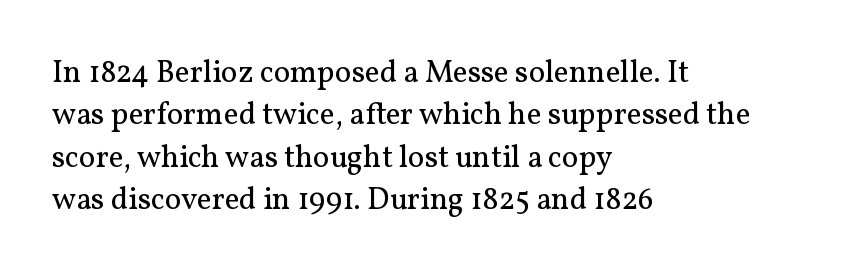
{"serif": "yes", "italic": "no", "bold": "no", "weight": "regular", "width": "normal", "stroke_contrast": "medium", "x_height": "medium", "monospaced": "no", "underline": "no", "align": "left", "line_spacing": "normal", "line_spacing_ratio": 1.37, "letter_spacing": "normal", "letter_spacing_em": 0.0, "glyph_px": 31}
